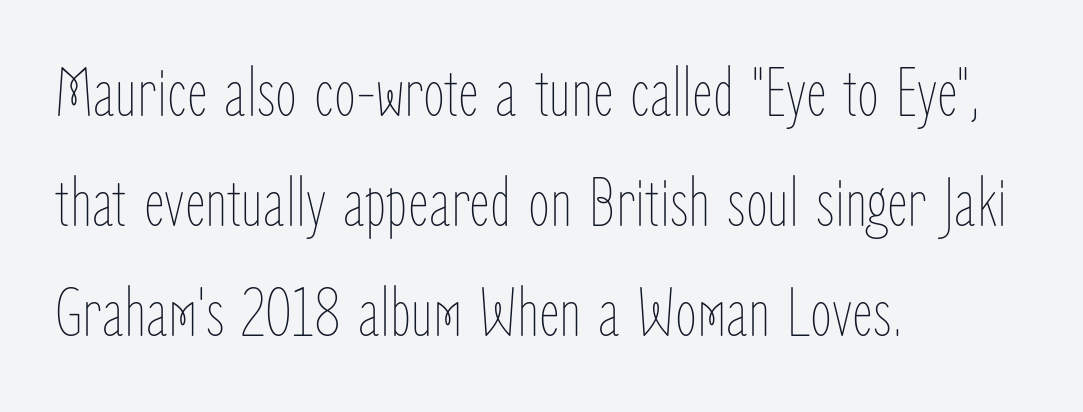
{"italic": "no", "bold": "no", "weight": "thin", "width": "condensed", "stroke_contrast": "low", "x_height": "medium", "monospaced": "no", "underline": "no", "align": "left", "line_spacing": "normal", "line_spacing_ratio": 1.55, "letter_spacing": "normal", "letter_spacing_em": 0.0, "glyph_px": 71}
